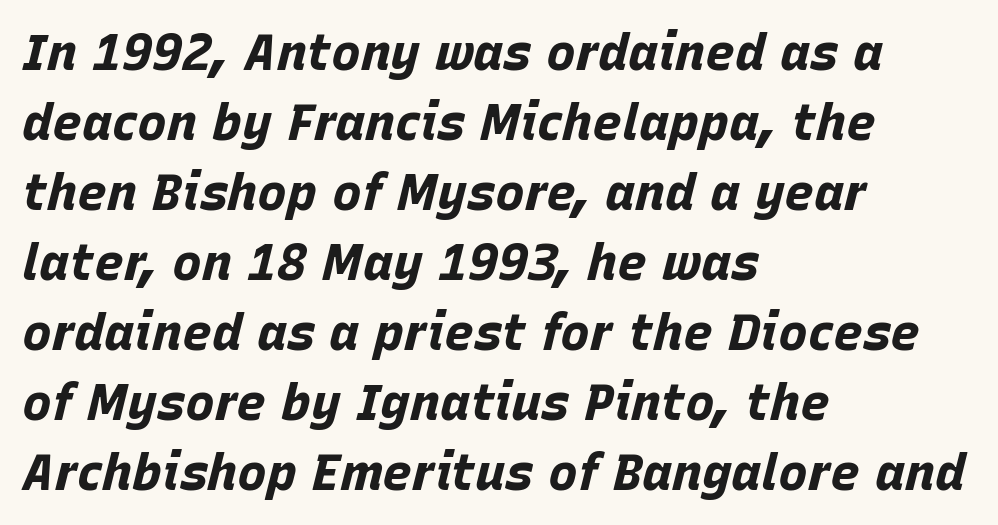
Q: Is the text bold? A: Yes.
Q: Is the text italic (slanted)? A: Yes, it leans right by about 15 degrees.
Q: Is the text underlined? A: No.
Q: How is the paragraph aligned? A: Left-aligned.
Q: Is the spacing between letters normal or unusually wide? A: Normal.
Q: Is the spacing between lines tight, normal or loose? A: Normal.
Q: Width (condensed, normal, or wide)? A: Normal.
Q: Stroke contrast? A: Low.
Q: x-height? A: Large.
Q: Monospaced? A: No.
